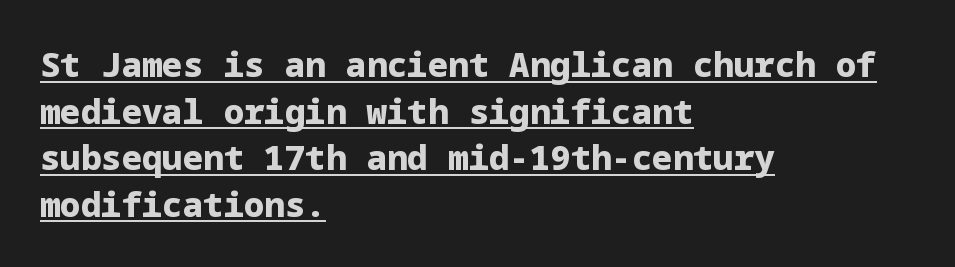
The image shows 34 px heavy sans-serif type, upright; set left-aligned, normal line spacing (1.37x), normal letter spacing, underlined; low stroke contrast and a medium x-height.
